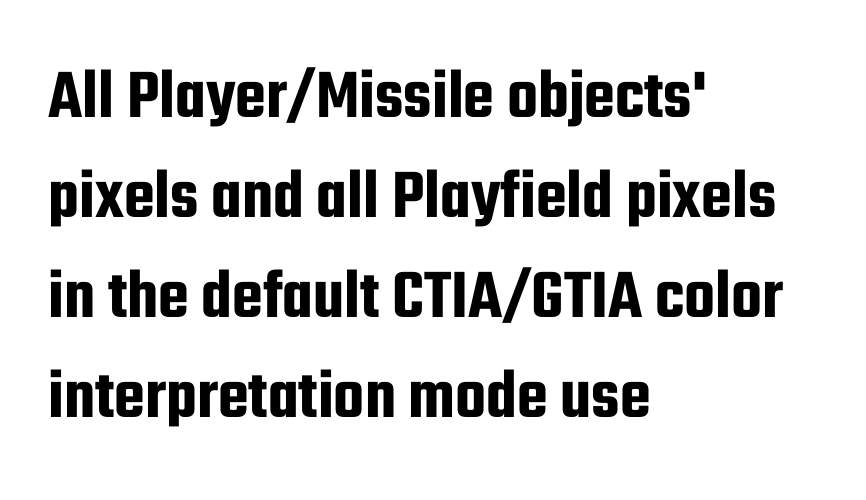
Q: Is the text italic (slanted)? A: No, it is upright.
Q: Is the typeface a serif or a sans-serif typeface? A: Sans-serif.
Q: Is the text underlined? A: No.
Q: How is the paragraph aligned? A: Left-aligned.
Q: Is the spacing between letters normal or unusually wide? A: Normal.
Q: Is the spacing between lines tight, normal or loose? A: Normal.
Q: Width (condensed, normal, or wide)? A: Condensed.
Q: Stroke contrast? A: Low.
Q: x-height? A: Medium.
Q: Monospaced? A: No.
